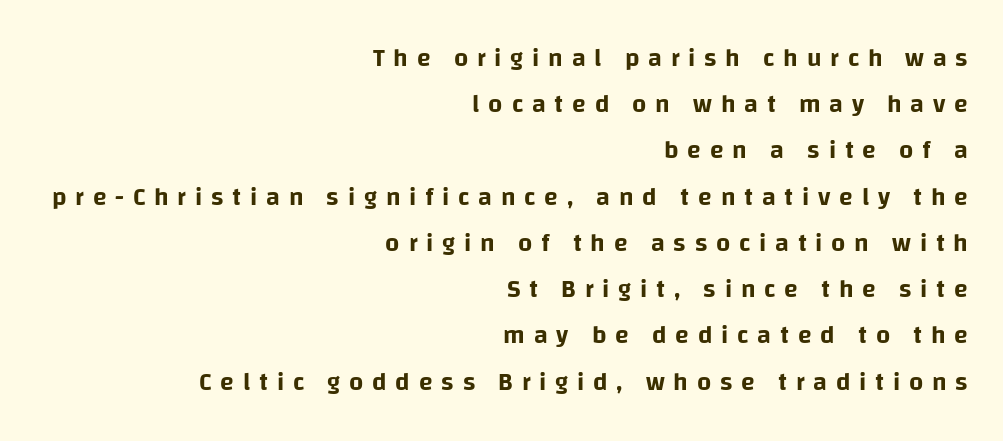
{"italic": "no", "underline": "no", "align": "right", "line_spacing_ratio": 1.85, "letter_spacing": "wide", "letter_spacing_em": 0.35, "glyph_px": 25}
